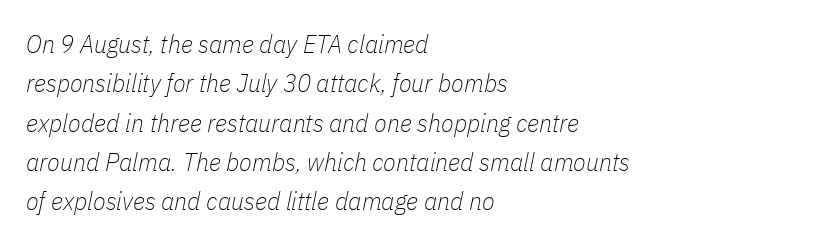
Q: Is the text bold? A: No.
Q: Is the text italic (slanted)? A: Yes, it leans right by about 11 degrees.
Q: Is the text underlined? A: No.
Q: How is the paragraph aligned? A: Left-aligned.
Q: Is the spacing between letters normal or unusually wide? A: Normal.
Q: Is the spacing between lines tight, normal or loose? A: Normal.
